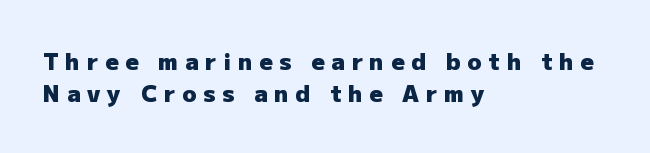
Q: Is the text bold? A: Yes.
Q: Is the text italic (slanted)? A: No, it is upright.
Q: Is the text underlined? A: No.
Q: How is the paragraph aligned? A: Left-aligned.
Q: Is the spacing between letters normal or unusually wide? A: Unusually wide.
Q: Is the spacing between lines tight, normal or loose? A: Normal.
